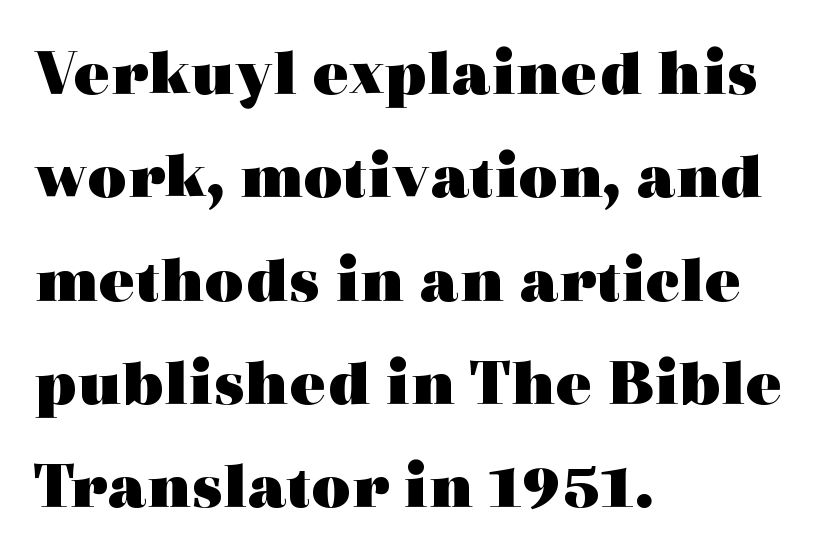
Note the varied advance widths — an 'i' is clearly narrower than an 'm'. Glyph-to-glyph distance matches everyday printed text. The lettering holds an erect, upright posture throughout. The space directly below the letters is spotless. Heavy, bold letterforms.
